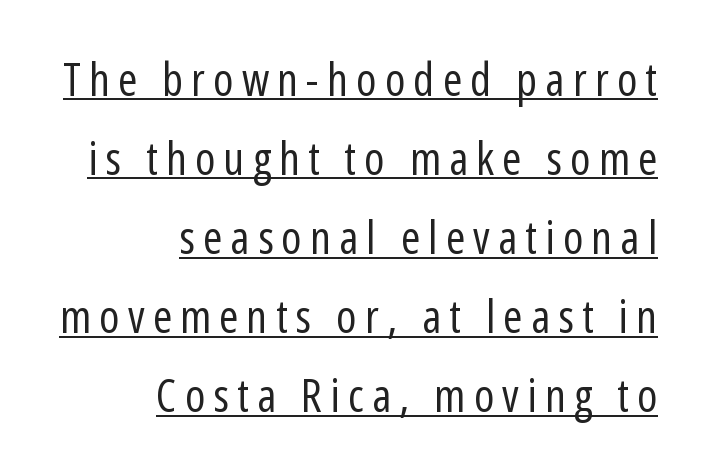
Q: Is the text bold? A: No.
Q: Is the text italic (slanted)? A: No, it is upright.
Q: Is the typeface a serif or a sans-serif typeface? A: Sans-serif.
Q: Is the text underlined? A: Yes.
Q: How is the paragraph aligned? A: Right-aligned.
Q: Width (condensed, normal, or wide)? A: Condensed.
Q: Stroke contrast? A: Low.
Q: x-height? A: Medium.
Q: Monospaced? A: No.
